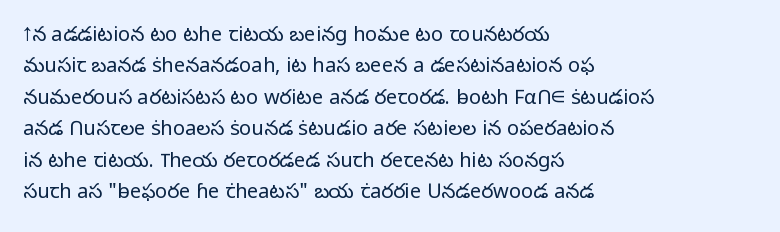
{"italic": "no", "bold": "no", "underline": "no", "align": "left", "line_spacing": "normal", "line_spacing_ratio": 1.57, "letter_spacing": "normal", "letter_spacing_em": 0.0, "glyph_px": 20}
